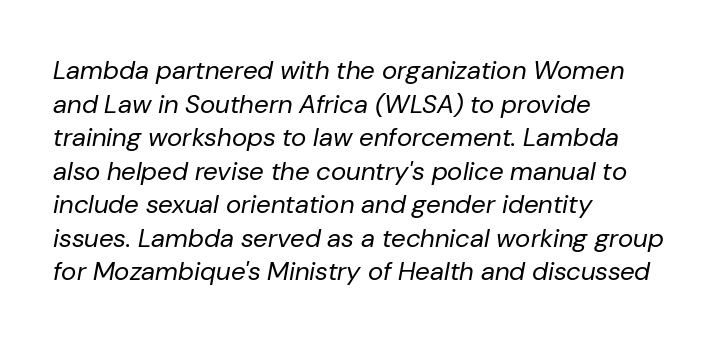
{"italic": "yes", "lean": "right", "slant_degrees": 10, "bold": "no", "underline": "no", "align": "left", "line_spacing": "normal", "line_spacing_ratio": 1.29, "letter_spacing": "normal", "letter_spacing_em": 0.0, "glyph_px": 26}
